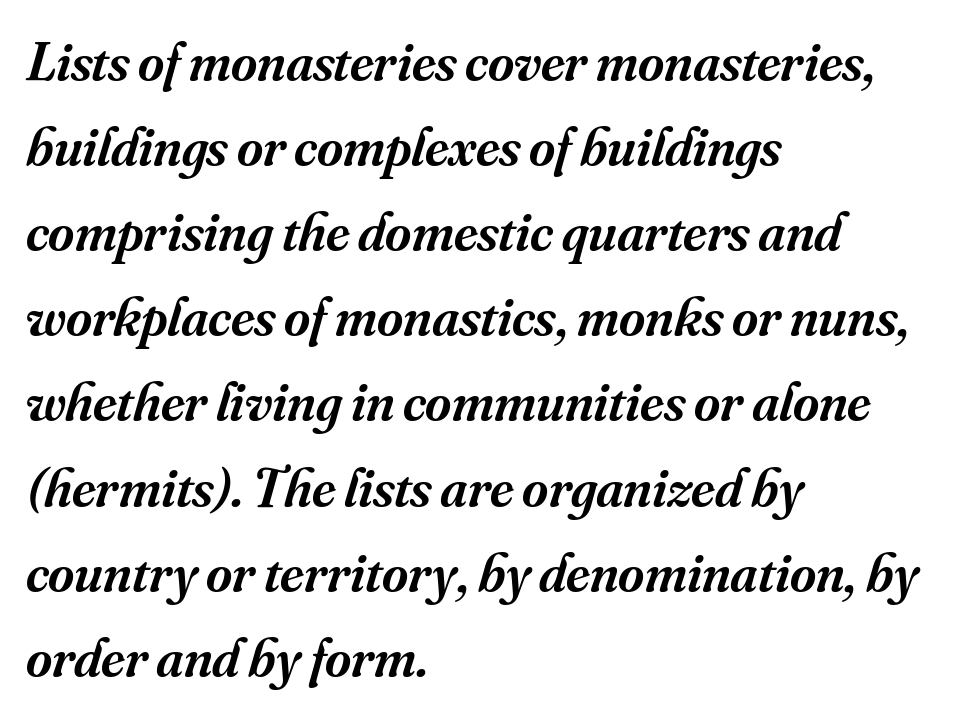
Q: Is the text bold? A: Semi-bold.
Q: Is the text italic (slanted)? A: Yes, it leans right by about 16 degrees.
Q: Is the typeface a serif or a sans-serif typeface? A: Serif.
Q: Is the text underlined? A: No.
Q: How is the paragraph aligned? A: Left-aligned.
Q: Is the spacing between letters normal or unusually wide? A: Normal.
Q: Is the spacing between lines tight, normal or loose? A: Normal.
Q: Width (condensed, normal, or wide)? A: Normal.
Q: Stroke contrast? A: Medium.
Q: x-height? A: Small.
Q: Monospaced? A: No.
